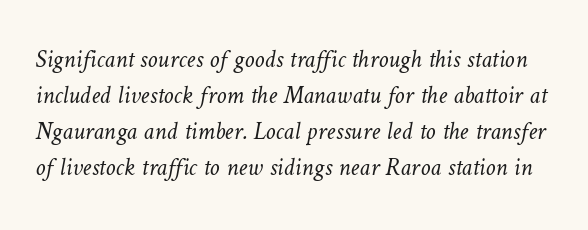
{"bold": "no", "underline": "no", "line_spacing": "normal", "line_spacing_ratio": 1.44, "letter_spacing": "normal", "letter_spacing_em": 0.0, "glyph_px": 25}
